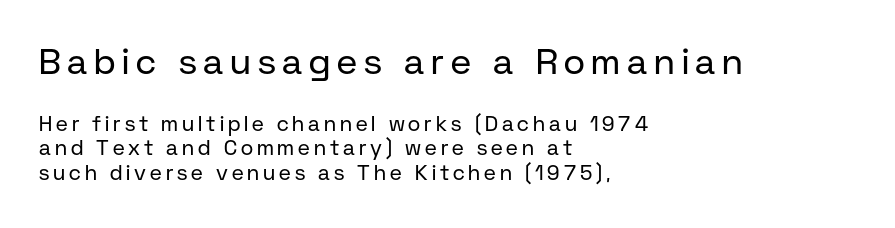
The image shows 36 px regular-weight sans-serif type, upright; set left-aligned, line spacing 1.17x, not underlined; the first (top) block is 1.71x larger; low stroke contrast and a medium x-height.
